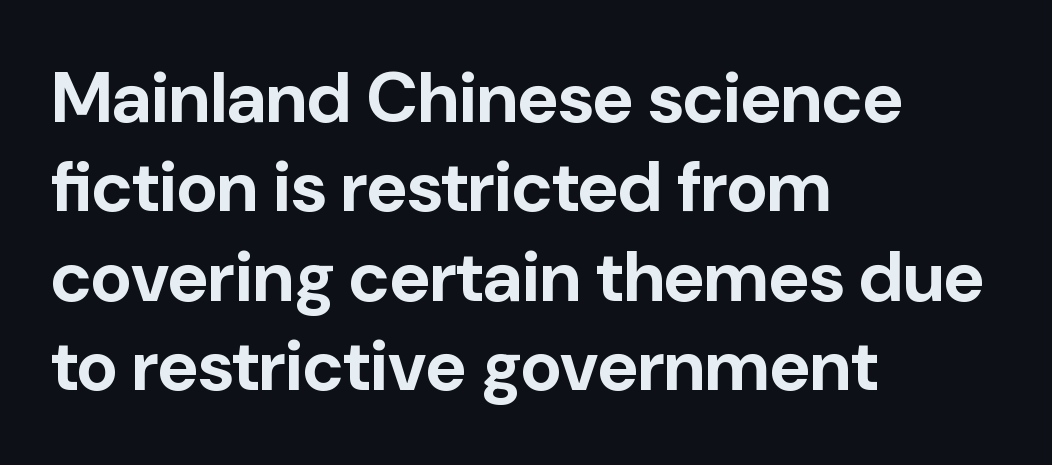
Q: Is the text bold? A: Yes.
Q: Is the text italic (slanted)? A: No, it is upright.
Q: Is the typeface a serif or a sans-serif typeface? A: Sans-serif.
Q: Is the text underlined? A: No.
Q: How is the paragraph aligned? A: Left-aligned.
Q: Is the spacing between letters normal or unusually wide? A: Normal.
Q: Is the spacing between lines tight, normal or loose? A: Normal.
Q: Width (condensed, normal, or wide)? A: Normal.
Q: Stroke contrast? A: Low.
Q: x-height? A: Medium.
Q: Monospaced? A: No.
